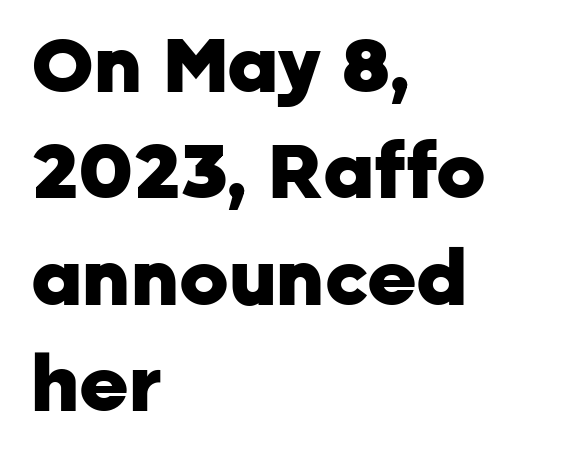
The image shows 76 px heavy sans-serif type, upright; set left-aligned, normal line spacing (1.4x), normal letter spacing, not underlined; low stroke contrast and a medium x-height.
